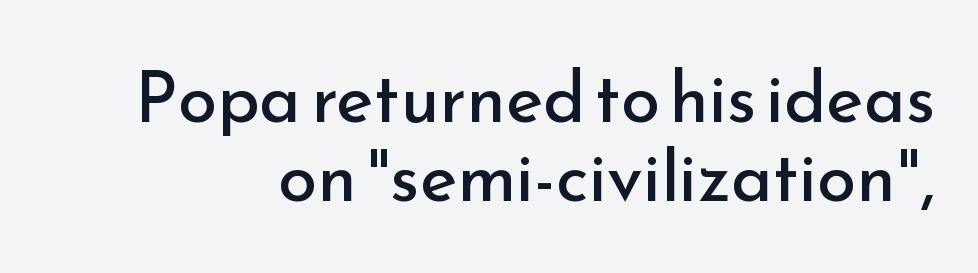
Note: no serifs on the glyphs. Compared with typical paragraphs, the rows here are closer together. Teacher's note: observe the even right margin — that is flush-right alignment. Observe the ordinary spacing: letters are neighbours, not strangers.
